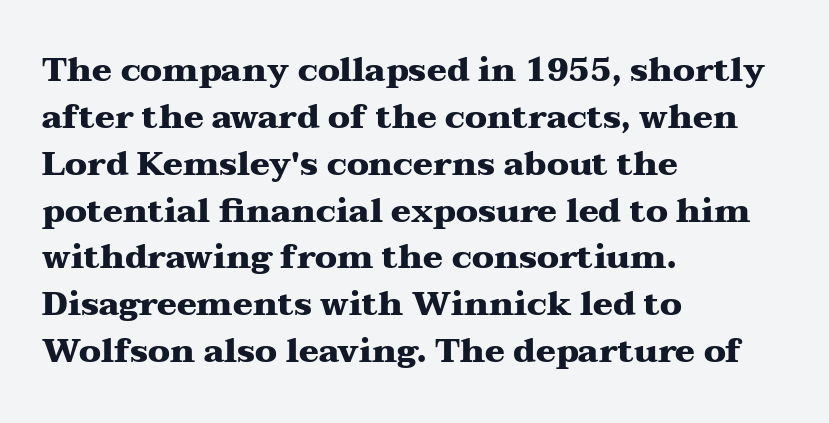
Q: Is the text bold? A: Yes.
Q: Is the text italic (slanted)? A: No, it is upright.
Q: Is the typeface a serif or a sans-serif typeface? A: Serif.
Q: Is the text underlined? A: No.
Q: How is the paragraph aligned? A: Left-aligned.
Q: Is the spacing between letters normal or unusually wide? A: Normal.
Q: Is the spacing between lines tight, normal or loose? A: Normal.
Q: Width (condensed, normal, or wide)? A: Wide.
Q: Stroke contrast? A: Medium.
Q: x-height? A: Medium.
Q: Monospaced? A: No.
